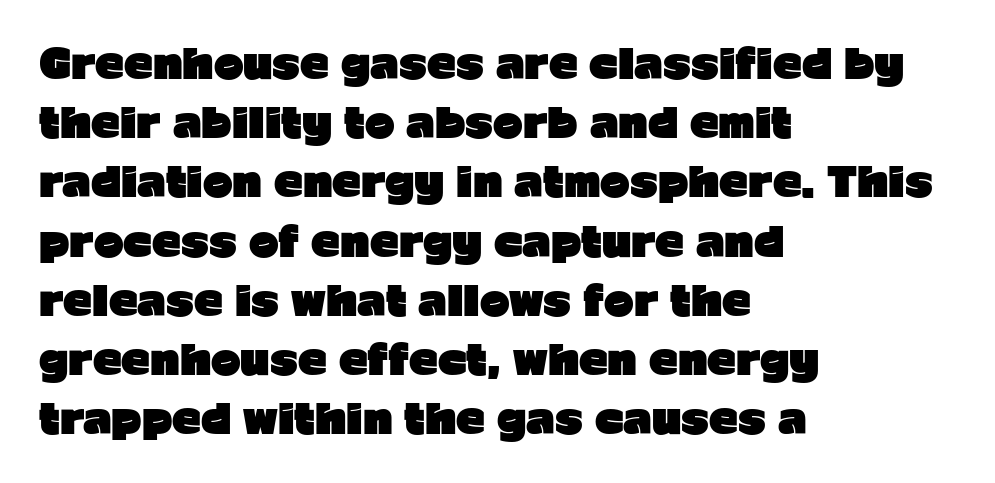
{"serif": "no", "italic": "no", "bold": "yes", "weight": "heavy", "width": "normal", "stroke_contrast": "low", "x_height": "medium", "monospaced": "no", "underline": "no", "align": "left", "line_spacing": "normal", "line_spacing_ratio": 1.48, "letter_spacing": "normal", "letter_spacing_em": 0.0, "glyph_px": 40}
